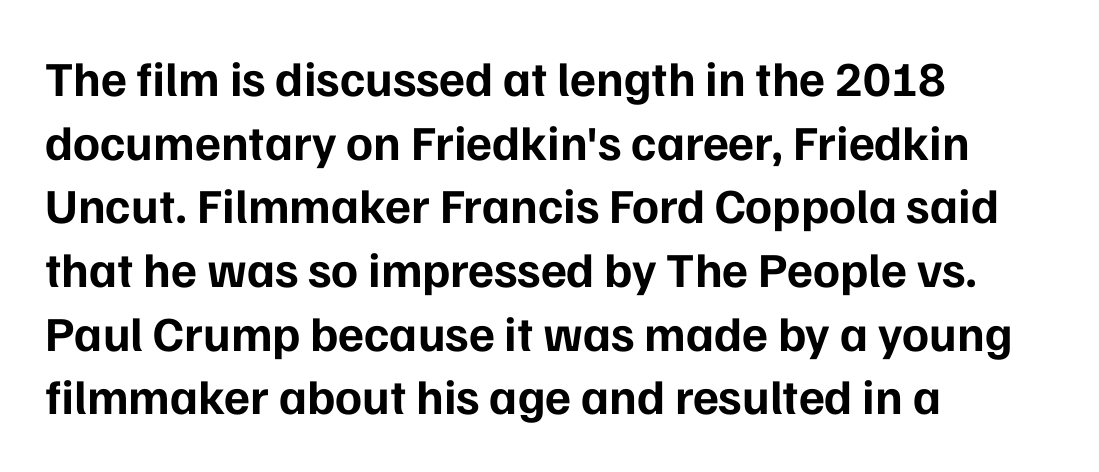
Regarding leading, the lines here are spaced in the standard way. Is this a fixed-width face? No — the glyphs have proportional, varying widths. Nope, not italic — everything's standing straight. There is no visible air inserted between adjacent glyphs.
